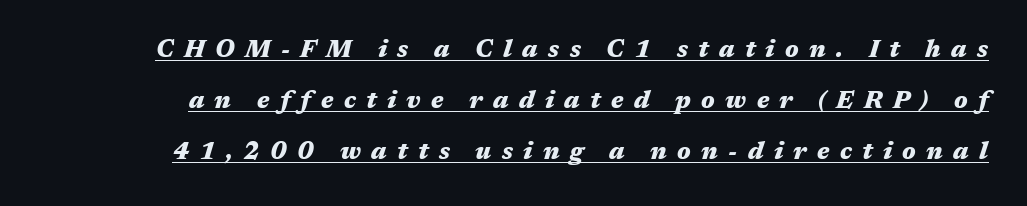
Q: Is the text bold? A: Yes.
Q: Is the text italic (slanted)? A: Yes, it leans right by about 17 degrees.
Q: Is the text underlined? A: Yes.
Q: Is the spacing between letters normal or unusually wide? A: Unusually wide.
Q: Is the spacing between lines tight, normal or loose? A: Loose.
